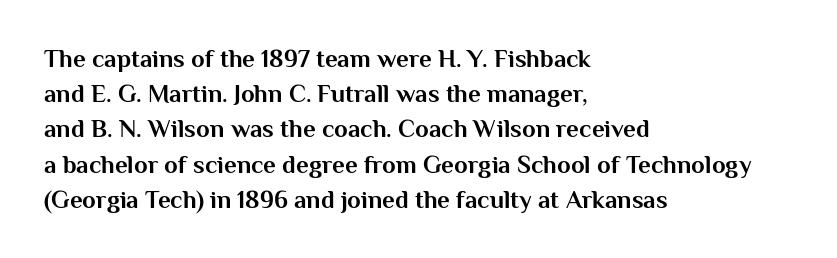
{"italic": "no", "bold": "yes", "underline": "no", "align": "left", "line_spacing": "normal", "line_spacing_ratio": 1.41, "letter_spacing": "normal", "letter_spacing_em": 0.0, "glyph_px": 25}
